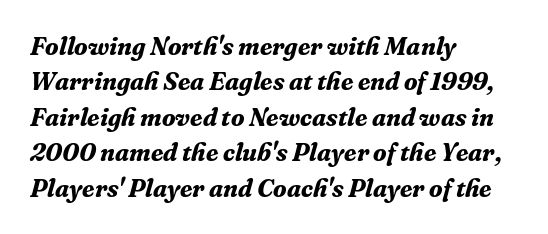
{"italic": "yes", "lean": "right", "slant_degrees": 16, "bold": "yes", "underline": "no", "align": "left", "line_spacing": "normal", "line_spacing_ratio": 1.42, "letter_spacing": "normal", "letter_spacing_em": 0.0, "glyph_px": 25}
